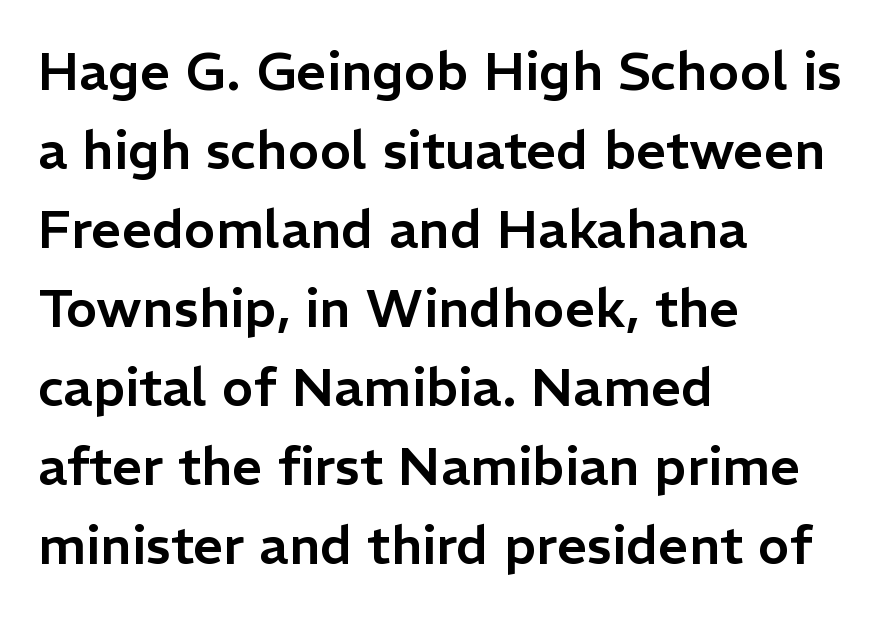
{"serif": "no", "italic": "no", "width": "normal", "stroke_contrast": "low", "x_height": "medium", "monospaced": "no", "underline": "no", "align": "left", "line_spacing": "normal", "line_spacing_ratio": 1.49, "letter_spacing": "normal", "letter_spacing_em": 0.0, "glyph_px": 53}
